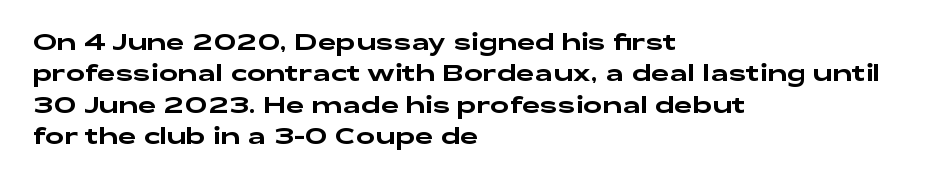
{"italic": "no", "underline": "no", "align": "left", "line_spacing": "normal", "line_spacing_ratio": 1.36, "letter_spacing": "normal", "letter_spacing_em": 0.0, "glyph_px": 23}
